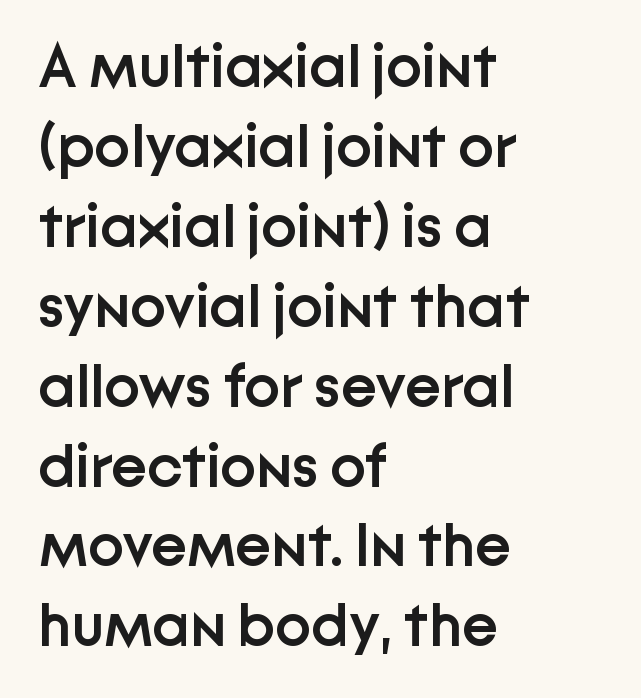
Q: Is the text bold? A: Semi-bold.
Q: Is the text italic (slanted)? A: No, it is upright.
Q: Is the typeface a serif or a sans-serif typeface? A: Sans-serif.
Q: Is the text underlined? A: No.
Q: How is the paragraph aligned? A: Left-aligned.
Q: Is the spacing between letters normal or unusually wide? A: Normal.
Q: Is the spacing between lines tight, normal or loose? A: Normal.
Q: Width (condensed, normal, or wide)? A: Normal.
Q: Stroke contrast? A: Low.
Q: x-height? A: Medium.
Q: Monospaced? A: No.
